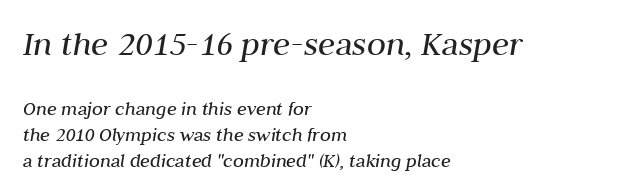
{"italic": "yes", "lean": "right", "slant_degrees": 10, "bold": "no", "weight": "regular", "width": "normal", "stroke_contrast": "medium", "x_height": "medium", "monospaced": "no", "underline": "no", "align": "left", "line_spacing": "normal", "line_spacing_ratio": 1.29, "letter_spacing": "normal", "letter_spacing_em": 0.0, "larger_block": "first", "size_ratio": 1.75, "glyph_px": 35}
